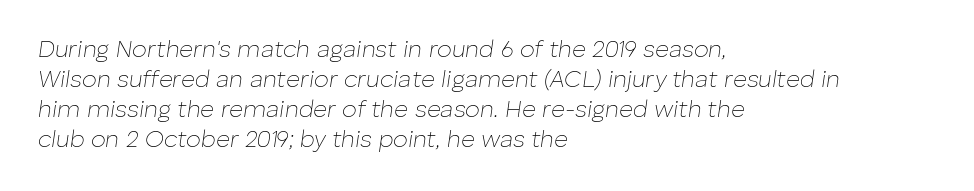
The image shows 24 px text type, italic (leaning right); set left-aligned, normal line spacing (1.25x), normal letter spacing, not underlined.
